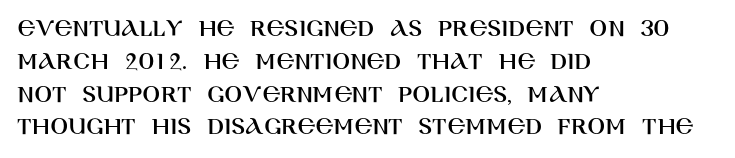
The image shows 26 px text type, upright; set left-aligned, normal line spacing (1.26x), normal letter spacing, not underlined.
